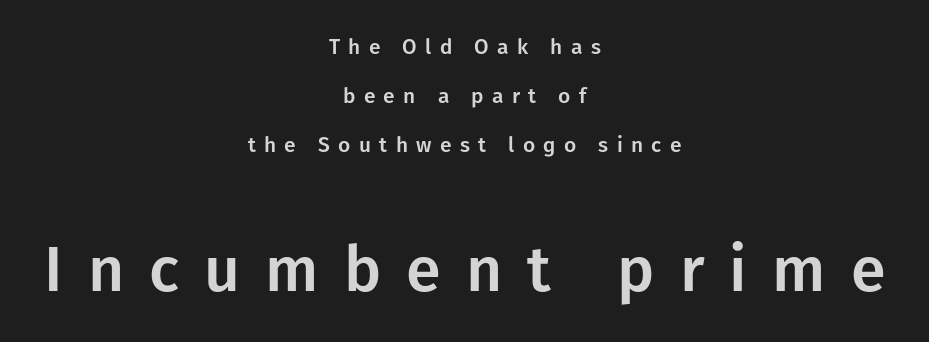
You can tell from the bare stems that sans-serif type was used. Which of the two is more prominent by size? The second, at the bottom. The font's upright variant was chosen for this text. Each new line begins a long way beneath the previous one.
